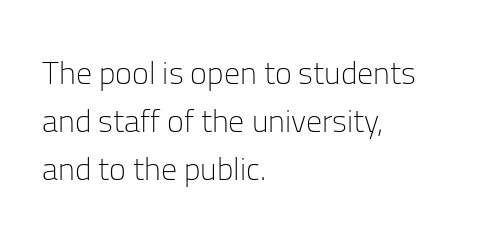
The image shows 32 px light sans-serif type, upright; set left-aligned, normal line spacing (1.5x), normal letter spacing, not underlined; low stroke contrast and a medium x-height.
